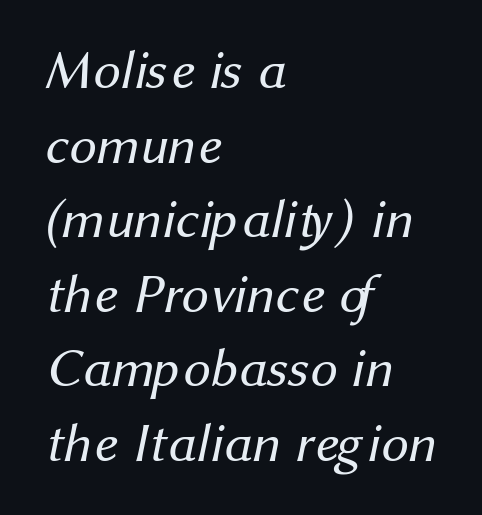
The paragraph has a hard left edge and a soft right edge. Serifs: no, the terminals of the letterforms are clean. Weight class: somewhere from thin through regular. The rendering uses natural spacing where letterforms have individual widths. Rule under the text: the space is simply empty. A typesetter would call this zero additional tracking.
